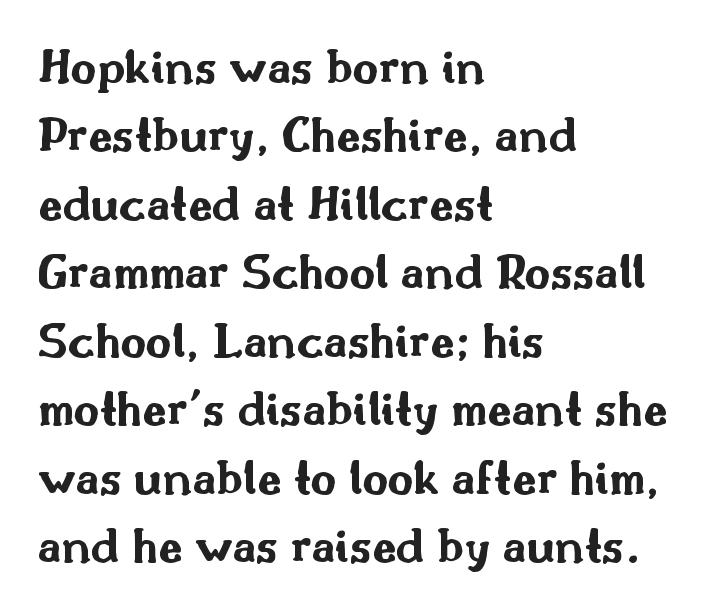
The image shows 50 px bold, wide sans-serif type, upright; set left-aligned, normal line spacing (1.37x), normal letter spacing, not underlined; medium stroke contrast and a small x-height.
